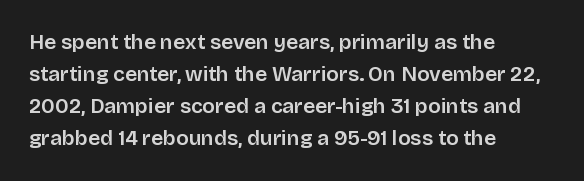
The image shows 21 px text type, upright; set left-aligned, normal line spacing (1.53x), normal letter spacing, not underlined.
